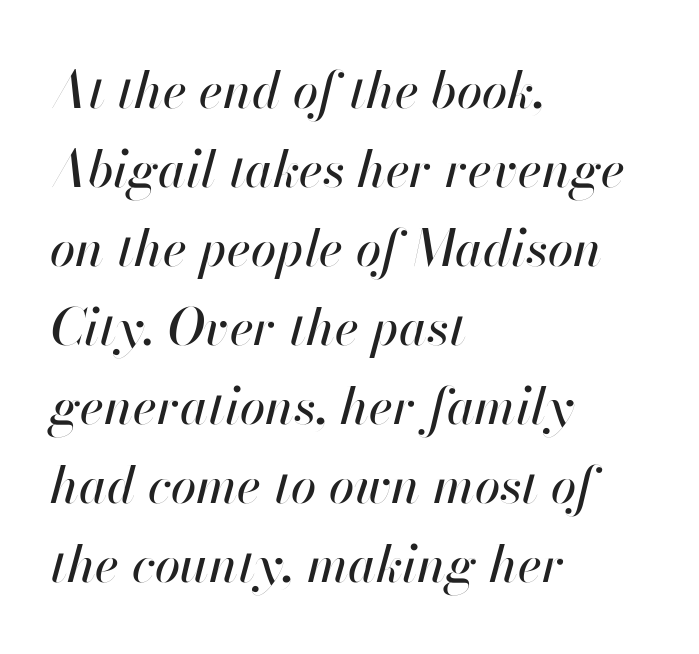
The rendering uses natural spacing where letterforms have individual widths. A clean baseline with only descenders dipping below it. Whoever set this chose a conventional vertical rhythm. This rendering uses left alignment, leaving the right contour irregular. Does the lettering tilt? It does — this is italic. These lines keep a tight, regular rhythm from letter to letter.
